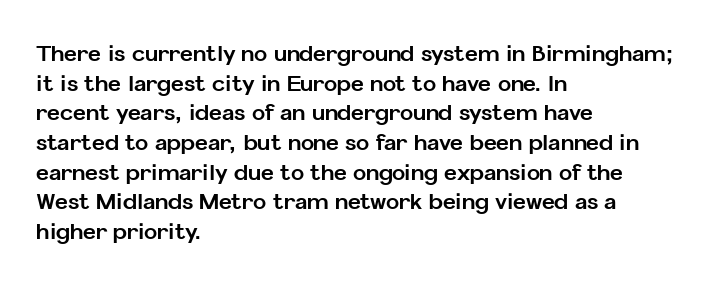
Q: Is the text bold? A: Yes.
Q: Is the text italic (slanted)? A: No, it is upright.
Q: Is the text underlined? A: No.
Q: How is the paragraph aligned? A: Left-aligned.
Q: Is the spacing between letters normal or unusually wide? A: Normal.
Q: Is the spacing between lines tight, normal or loose? A: Normal.
